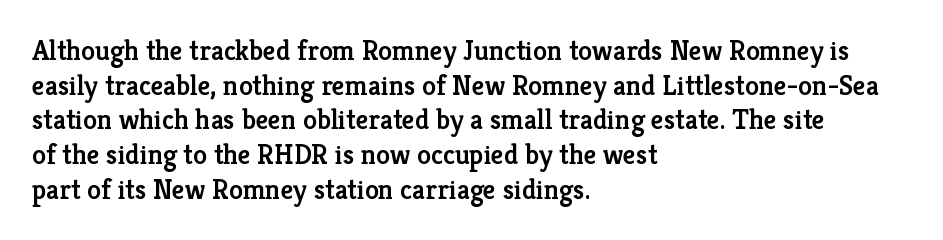
Notice how the stems are strictly vertical — no italics here. Does extra space separate the letters? No, they use regular spacing. To sum up the face: it has serifs. Lines of text with bare space underneath.
